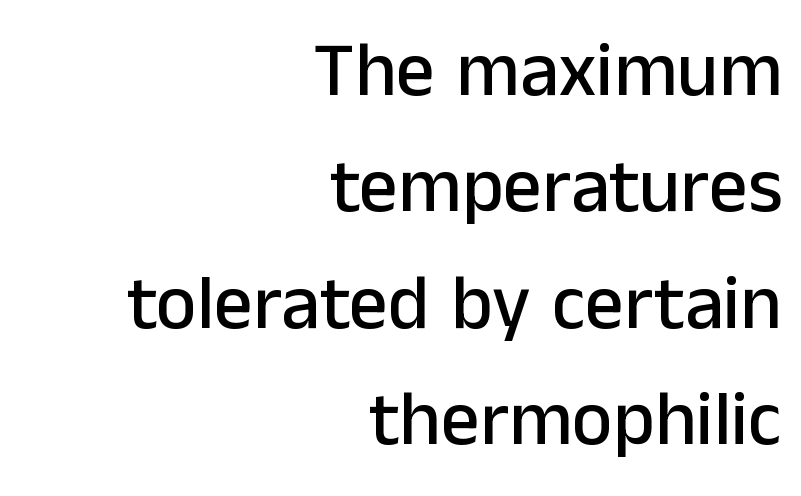
Q: Is the text italic (slanted)? A: No, it is upright.
Q: Is the typeface a serif or a sans-serif typeface? A: Sans-serif.
Q: Is the text underlined? A: No.
Q: How is the paragraph aligned? A: Right-aligned.
Q: Is the spacing between letters normal or unusually wide? A: Normal.
Q: Is the spacing between lines tight, normal or loose? A: Normal.
Q: Width (condensed, normal, or wide)? A: Normal.
Q: Stroke contrast? A: Low.
Q: x-height? A: Medium.
Q: Monospaced? A: No.
